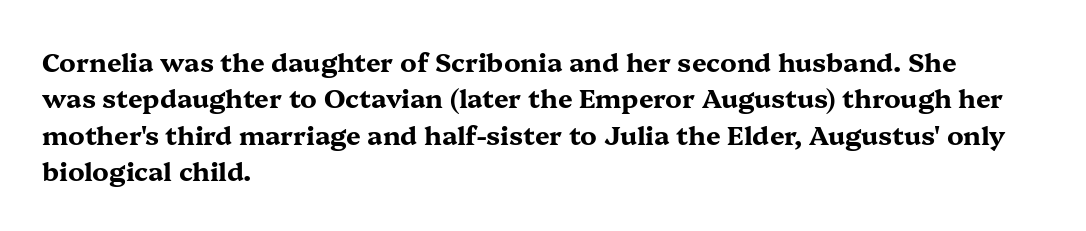
{"italic": "no", "bold": "yes", "underline": "no", "align": "left", "line_spacing": "normal", "line_spacing_ratio": 1.4, "letter_spacing": "normal", "letter_spacing_em": 0.0, "glyph_px": 26}
